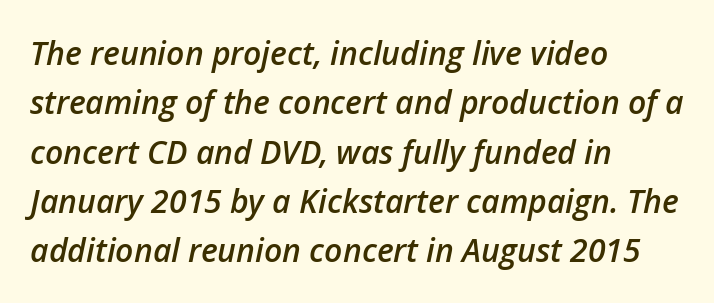
The horizontal fit of the characters is conventional and even. Only glyphs here, with clear space below each row. Is there much room between lines? A standard amount, neither cramped nor airy. Heft: intermediate — a semibold.
